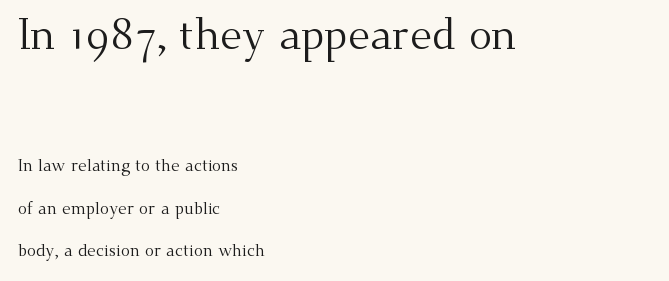
{"serif": "yes", "italic": "no", "bold": "no", "weight": "regular", "width": "normal", "stroke_contrast": "medium", "x_height": "small", "monospaced": "no", "underline": "no", "align": "left", "line_spacing": "loose", "line_spacing_ratio": 2.49, "letter_spacing": "normal", "letter_spacing_em": 0.0, "larger_block": "first", "size_ratio": 2.53, "glyph_px": 43}
